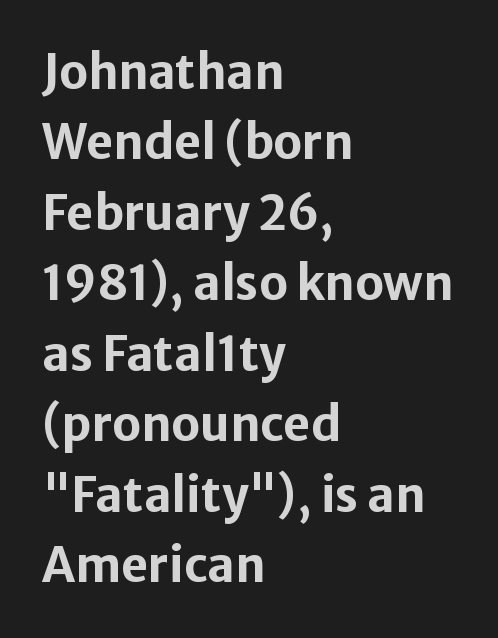
Q: Is the text bold? A: Yes.
Q: Is the text italic (slanted)? A: No, it is upright.
Q: Is the typeface a serif or a sans-serif typeface? A: Sans-serif.
Q: Is the text underlined? A: No.
Q: How is the paragraph aligned? A: Left-aligned.
Q: Is the spacing between letters normal or unusually wide? A: Normal.
Q: Is the spacing between lines tight, normal or loose? A: Normal.
Q: Width (condensed, normal, or wide)? A: Normal.
Q: Stroke contrast? A: Low.
Q: x-height? A: Medium.
Q: Monospaced? A: No.
